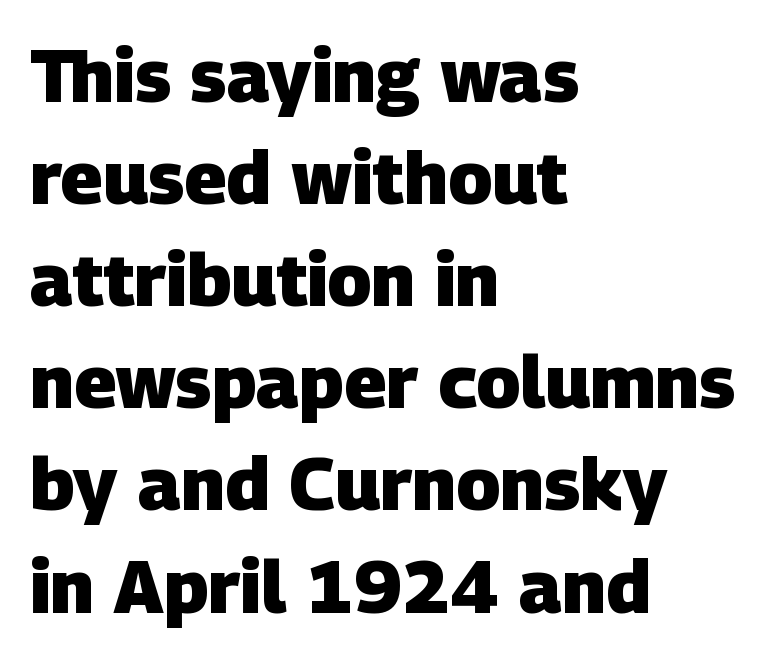
The image shows 74 px heavy sans-serif type; set left-aligned, normal line spacing (1.38x), normal letter spacing, not underlined; low stroke contrast and a large x-height.
